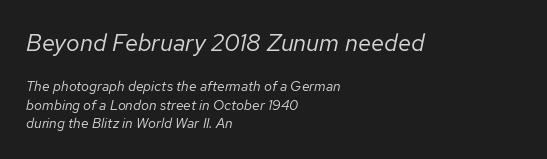
Q: Is the text bold? A: No.
Q: Is the text italic (slanted)? A: Yes, it leans right by about 12 degrees.
Q: Is the text underlined? A: No.
Q: How is the paragraph aligned? A: Left-aligned.
Q: Is the spacing between letters normal or unusually wide? A: Normal.
Q: Is the spacing between lines tight, normal or loose? A: Normal.
Q: Which block of text is set in a larger size, the first (top) or the second (bottom)? A: The first (top) one.
